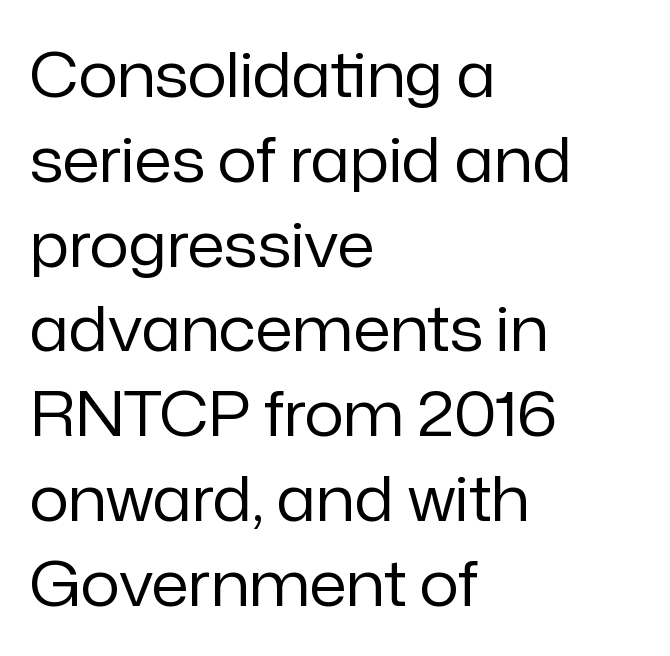
Q: Is the text bold? A: No.
Q: Is the text italic (slanted)? A: No, it is upright.
Q: Is the typeface a serif or a sans-serif typeface? A: Sans-serif.
Q: Is the text underlined? A: No.
Q: How is the paragraph aligned? A: Left-aligned.
Q: Is the spacing between letters normal or unusually wide? A: Normal.
Q: Is the spacing between lines tight, normal or loose? A: Normal.
Q: Width (condensed, normal, or wide)? A: Normal.
Q: Stroke contrast? A: Low.
Q: x-height? A: Medium.
Q: Monospaced? A: No.
